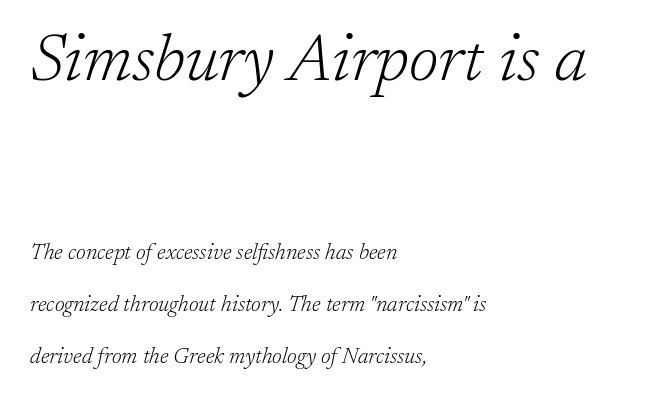
{"serif": "yes", "italic": "yes", "lean": "right", "slant_degrees": 17, "bold": "no", "weight": "light", "width": "normal", "stroke_contrast": "low", "x_height": "medium", "monospaced": "no", "underline": "no", "align": "left", "line_spacing": "loose", "line_spacing_ratio": 2.36, "letter_spacing": "normal", "letter_spacing_em": 0.0, "larger_block": "first", "size_ratio": 3.05, "glyph_px": 67}
